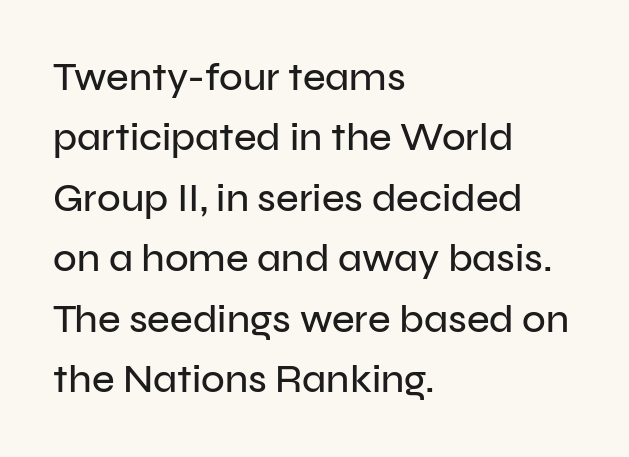
{"serif": "no", "italic": "no", "width": "normal", "stroke_contrast": "low", "x_height": "medium", "monospaced": "no", "underline": "no", "align": "left", "line_spacing": "normal", "line_spacing_ratio": 1.55, "letter_spacing": "normal", "letter_spacing_em": 0.0, "glyph_px": 39}
